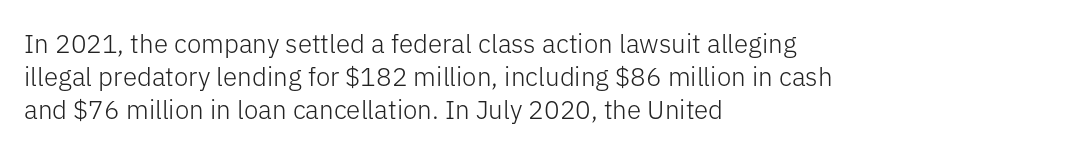
The image shows 26 px text type, upright; set left-aligned, normal line spacing (1.26x), normal letter spacing, not underlined.
